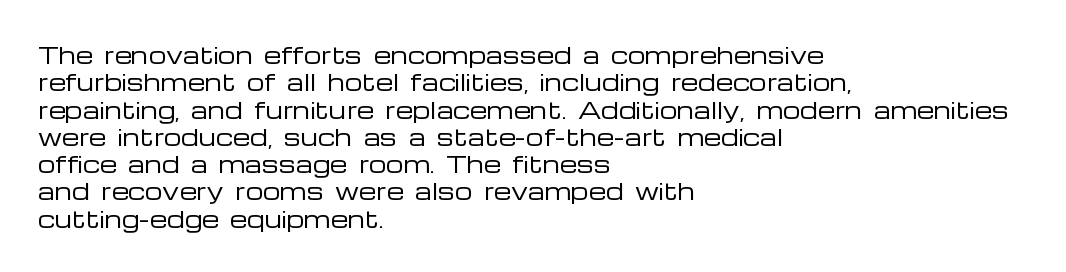
The image shows 22 px text type, upright; set left-aligned, line spacing 1.24x, normal letter spacing, not underlined.
